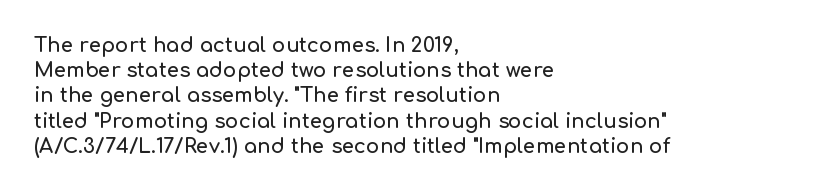
These lines keep a tight, regular rhythm from letter to letter. Successive baselines arrive at the customary interval. Unmarked baselines from the first word to the last. Casual observation: everything's shoved over to the left. This sample uses an upright cut, with every glyph sitting square on the baseline.
